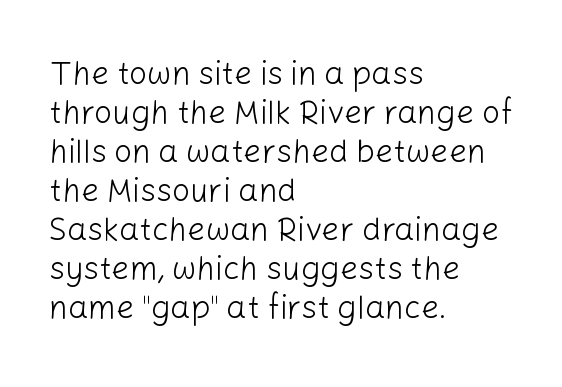
Q: Is the text bold? A: No.
Q: Is the text italic (slanted)? A: No, it is upright.
Q: Is the typeface a serif or a sans-serif typeface? A: Sans-serif.
Q: Is the text underlined? A: No.
Q: How is the paragraph aligned? A: Left-aligned.
Q: Is the spacing between letters normal or unusually wide? A: Normal.
Q: Width (condensed, normal, or wide)? A: Normal.
Q: Stroke contrast? A: Low.
Q: x-height? A: Medium.
Q: Monospaced? A: No.
